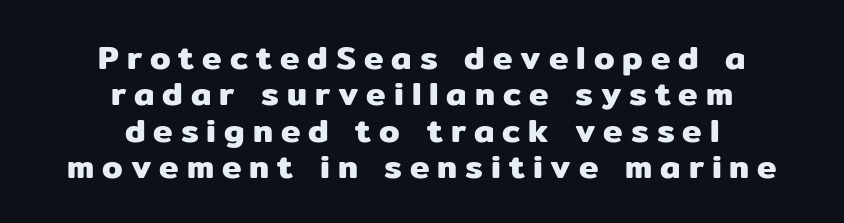
Every stem runs plumb, perpendicular to the baseline. These lines stack symmetrically, like a column narrowing and widening about its center. Notice how descenders almost collide with the ascenders below — that's tight leading. No word sits above an underline.
